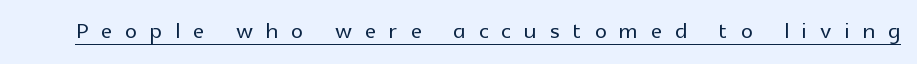
{"serif": "no", "italic": "no", "width": "normal", "x_height": "medium", "monospaced": "no", "underline": "yes", "letter_spacing": "wide", "letter_spacing_em": 0.44, "glyph_px": 30}
